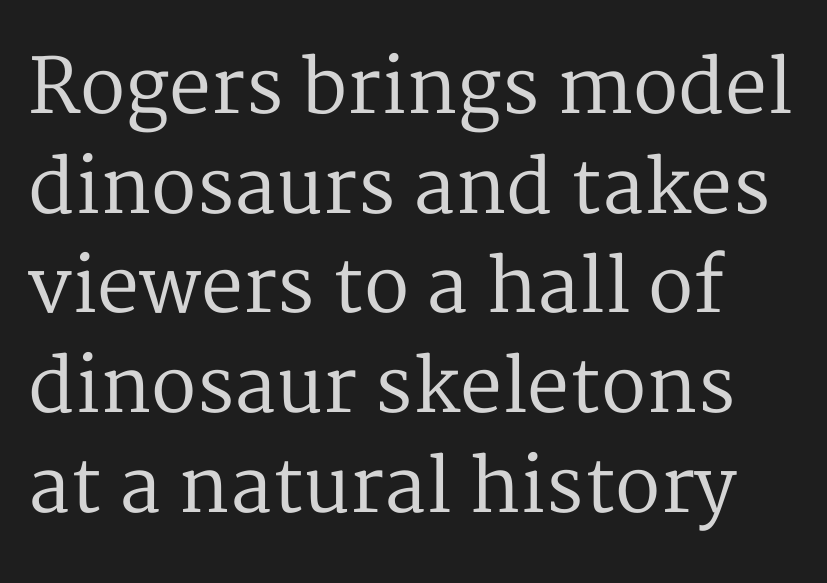
Q: Is the text bold? A: No.
Q: Is the text italic (slanted)? A: No, it is upright.
Q: Is the typeface a serif or a sans-serif typeface? A: Serif.
Q: Is the text underlined? A: No.
Q: Is the spacing between letters normal or unusually wide? A: Normal.
Q: Is the spacing between lines tight, normal or loose? A: Normal.
Q: Width (condensed, normal, or wide)? A: Normal.
Q: Stroke contrast? A: Medium.
Q: x-height? A: Medium.
Q: Monospaced? A: No.
